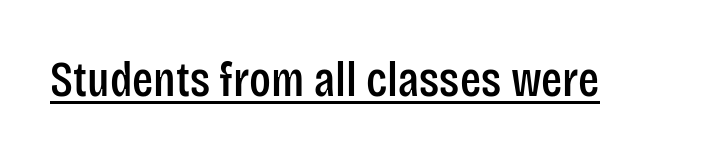
{"serif": "no", "italic": "no", "width": "condensed", "stroke_contrast": "low", "x_height": "large", "monospaced": "no", "underline": "yes", "letter_spacing": "normal", "letter_spacing_em": 0.0, "glyph_px": 49}
